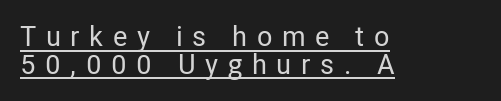
{"serif": "no", "italic": "no", "width": "condensed", "stroke_contrast": "low", "x_height": "medium", "monospaced": "no", "underline": "yes", "align": "left", "line_spacing": "tight", "line_spacing_ratio": 0.99, "letter_spacing": "wide", "letter_spacing_em": 0.34, "glyph_px": 28}
